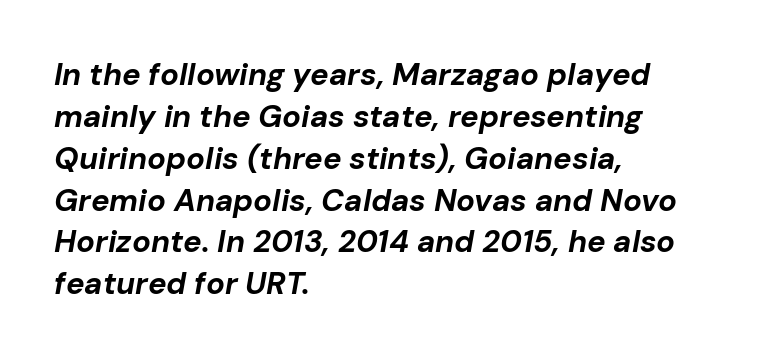
The image shows 31 px bold type, italic (leaning right); set left-aligned, normal line spacing (1.35x), normal letter spacing, not underlined; low stroke contrast and a medium x-height.
